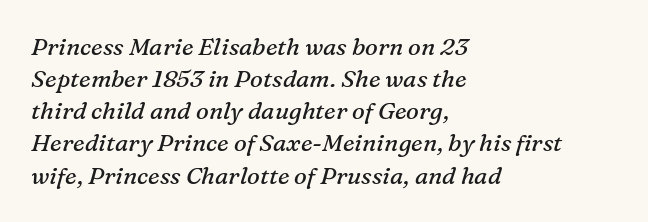
Q: Is the text bold? A: No.
Q: Is the text italic (slanted)? A: Yes, it leans right by about 16 degrees.
Q: Is the text underlined? A: No.
Q: How is the paragraph aligned? A: Left-aligned.
Q: Is the spacing between letters normal or unusually wide? A: Normal.
Q: Is the spacing between lines tight, normal or loose? A: Normal.
